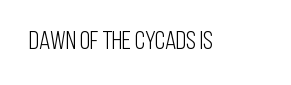
The image shows 26 px text type, upright; set normal letter spacing, not underlined.
